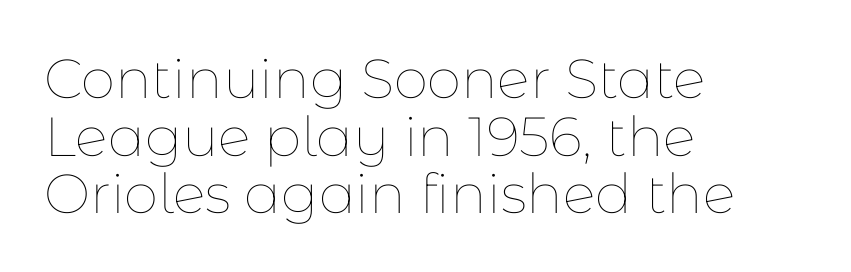
The image shows 55 px thin type, upright; set left-aligned, tight line spacing (1.05x), normal letter spacing, not underlined; low stroke contrast and a medium x-height.
